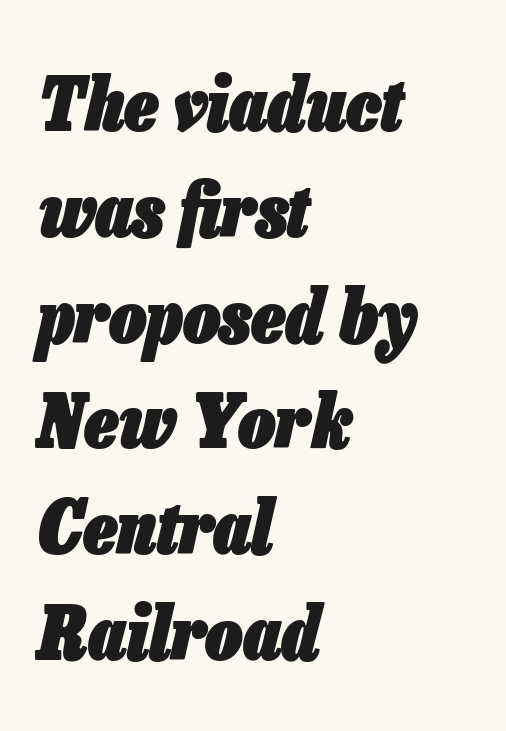
Q: Is the text bold? A: Yes.
Q: Is the text italic (slanted)? A: Yes, it leans right by about 13 degrees.
Q: Is the text underlined? A: No.
Q: How is the paragraph aligned? A: Left-aligned.
Q: Is the spacing between letters normal or unusually wide? A: Normal.
Q: Is the spacing between lines tight, normal or loose? A: Normal.
Q: Width (condensed, normal, or wide)? A: Condensed.
Q: Stroke contrast? A: Low.
Q: x-height? A: Medium.
Q: Monospaced? A: No.
